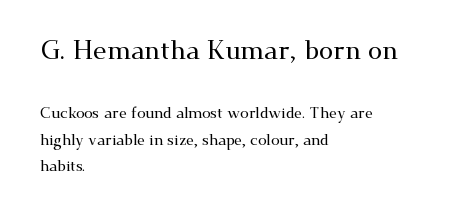
{"italic": "no", "underline": "no", "align": "left", "line_spacing_ratio": 1.78, "letter_spacing": "normal", "letter_spacing_em": 0.0, "larger_block": "first", "size_ratio": 1.73, "glyph_px": 26}
